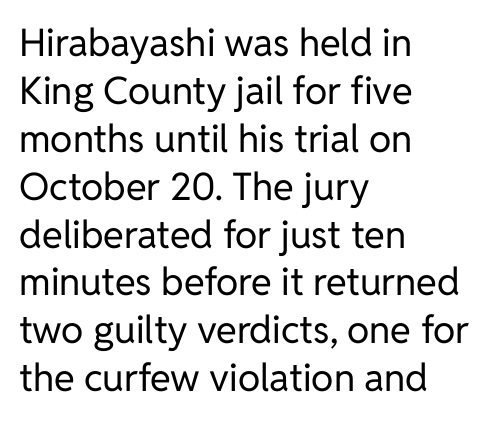
Q: Is the text bold? A: No.
Q: Is the text italic (slanted)? A: No, it is upright.
Q: Is the typeface a serif or a sans-serif typeface? A: Sans-serif.
Q: Is the text underlined? A: No.
Q: How is the paragraph aligned? A: Left-aligned.
Q: Is the spacing between letters normal or unusually wide? A: Normal.
Q: Is the spacing between lines tight, normal or loose? A: Normal.
Q: Width (condensed, normal, or wide)? A: Normal.
Q: Stroke contrast? A: Low.
Q: x-height? A: Medium.
Q: Monospaced? A: No.
